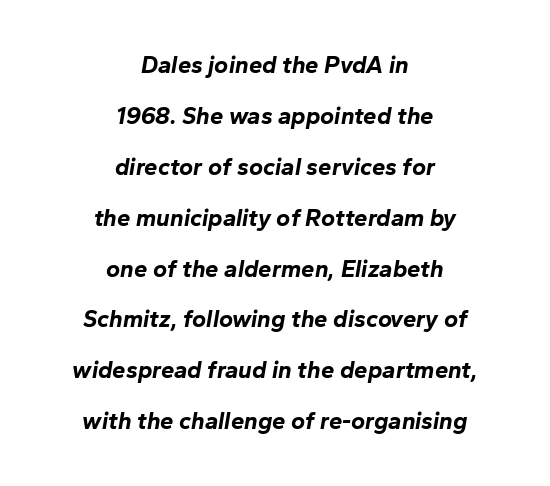
The image shows 24 px bold type, italic (leaning right); set centered, loose line spacing (2.12x), normal letter spacing, not underlined.
